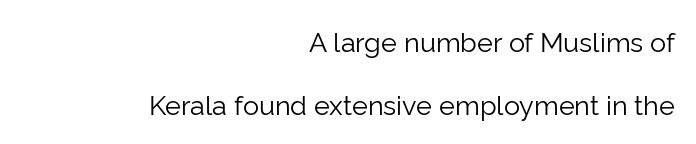
Q: Is the text bold? A: No.
Q: Is the text italic (slanted)? A: No, it is upright.
Q: Is the text underlined? A: No.
Q: How is the paragraph aligned? A: Right-aligned.
Q: Is the spacing between letters normal or unusually wide? A: Normal.
Q: Is the spacing between lines tight, normal or loose? A: Loose.
